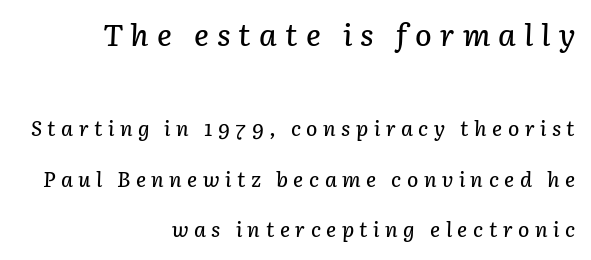
The lines in this sample share a right terminus and differ only in where they begin. Think of a printed novel: that variable character pitch is what you see here. The zone under the glyphs is completely vacant. Inter-character spacing is expanded well beyond the font's built-in metrics.
